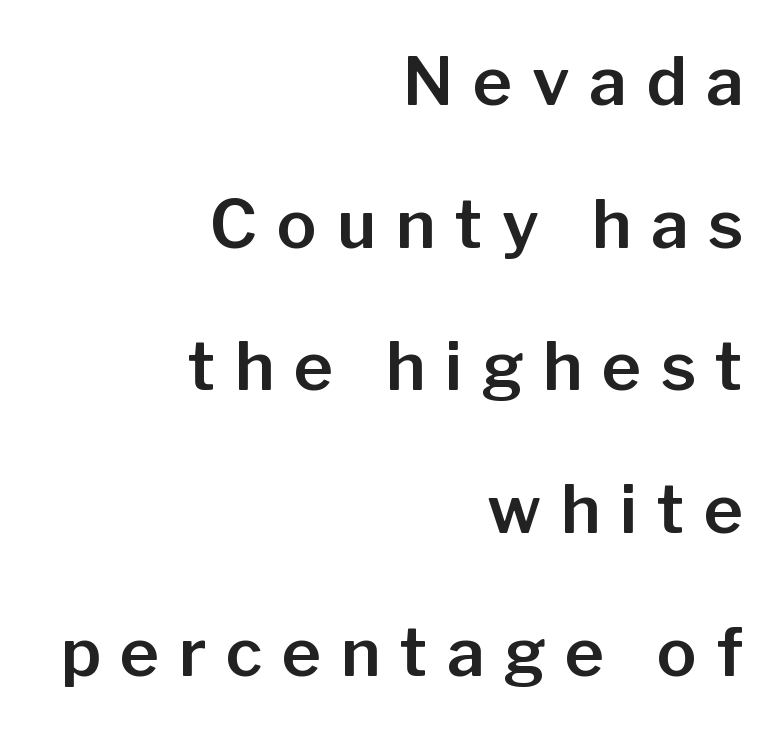
The baseline area is clear. The passage is arranged like a letterhead date or caption credit — flush right. Serif or sans? Sans — the stroke terminals are bare. This is the regular roman posture of the typeface.
